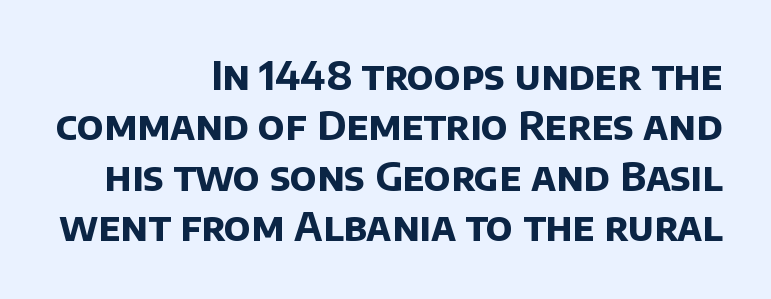
The image shows 39 px bold sans-serif type; set right-aligned, normal line spacing (1.29x), normal letter spacing, not underlined; low stroke contrast and a large x-height.
